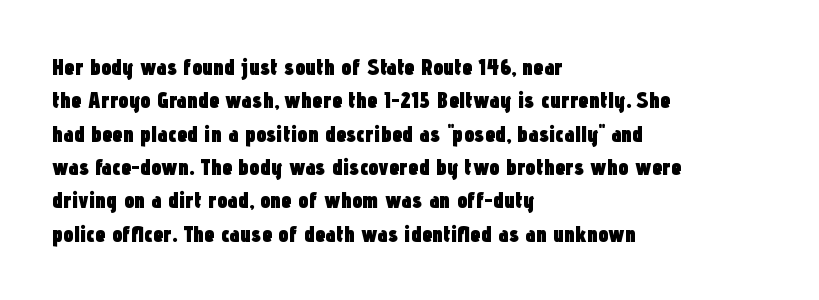
{"italic": "no", "bold": "yes", "underline": "no", "align": "left", "line_spacing": "normal", "line_spacing_ratio": 1.45, "letter_spacing": "normal", "letter_spacing_em": 0.0, "glyph_px": 23}
